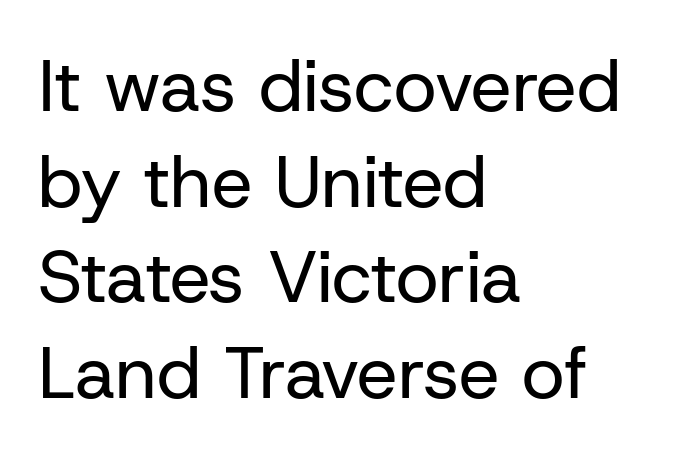
The image shows 73 px regular-weight sans-serif type, upright; set left-aligned, normal line spacing (1.31x), normal letter spacing, not underlined; low stroke contrast and a medium x-height.
